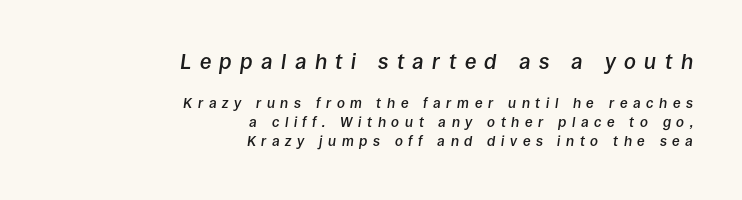
The axis of the letterforms is tilted away from vertical. Horizontally, the lines are justified to the trailing edge only. Interline gaps are of average width in this sample. Larger block? The one above; the one below is distinctly smaller. Caption: semibold face, moderately heavy strokes.
